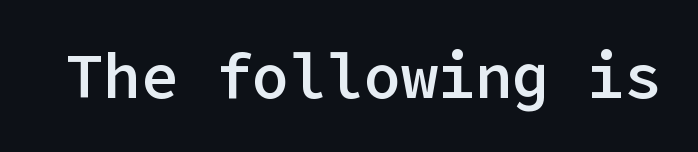
Regarding serifs, this sample does without them. A semibold gives these letters moderate extra thickness, short of bold. The letters stand straight up with perfectly vertical stems. Nothing unusual about the tracking: characters are spaced as the font intends. The string is rendered with underlining switched off.
